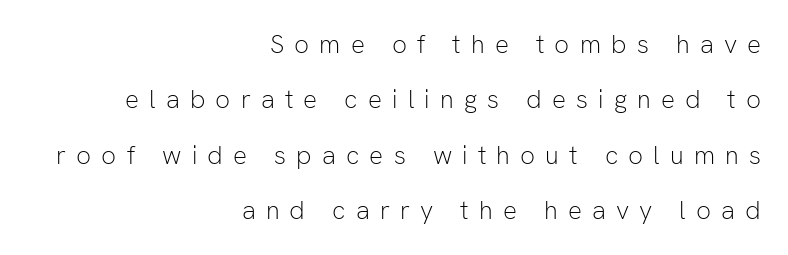
Q: Is the text bold? A: No.
Q: Is the text italic (slanted)? A: No, it is upright.
Q: Is the text underlined? A: No.
Q: How is the paragraph aligned? A: Right-aligned.
Q: Is the spacing between letters normal or unusually wide? A: Unusually wide.
Q: Is the spacing between lines tight, normal or loose? A: Loose.
